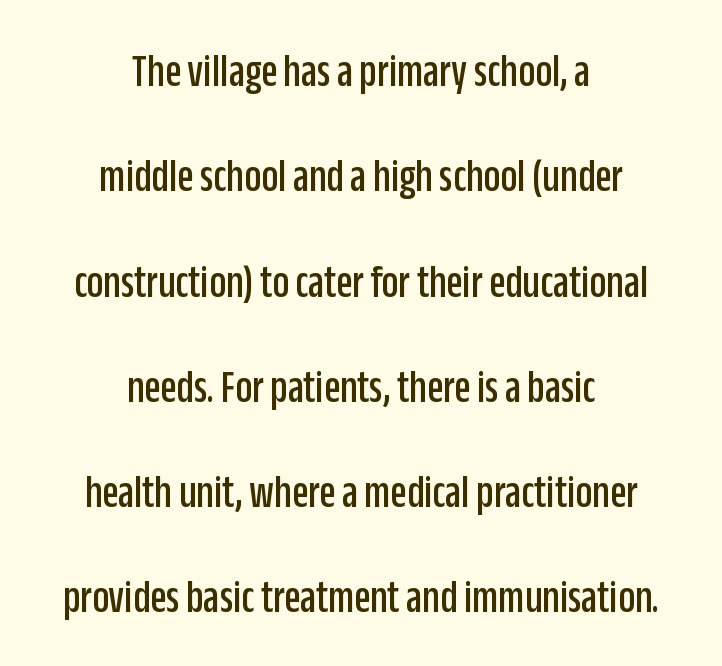
The image shows 47 px condensed sans-serif type, upright; set centered, loose line spacing (2.24x), normal letter spacing, not underlined; low stroke contrast and a large x-height.
